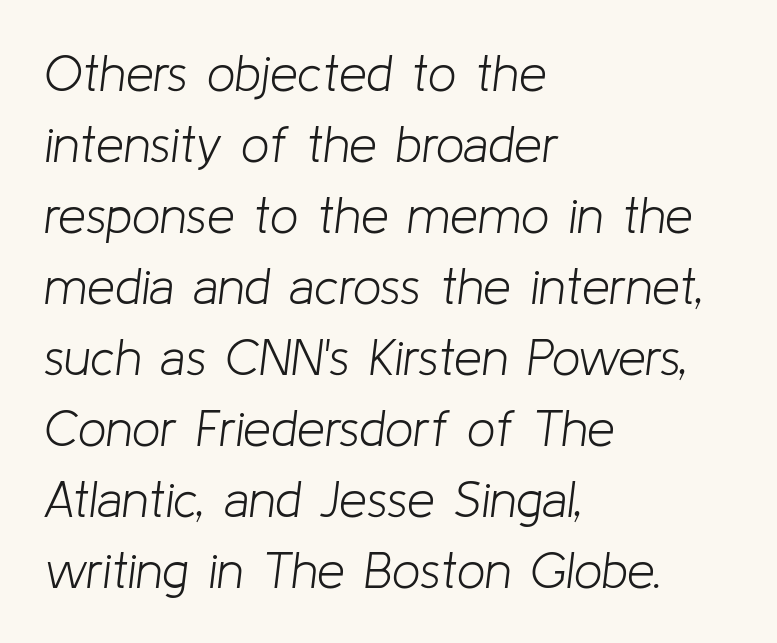
Q: Is the text bold? A: No.
Q: Is the text italic (slanted)? A: Yes, it leans right by about 8 degrees.
Q: Is the text underlined? A: No.
Q: How is the paragraph aligned? A: Left-aligned.
Q: Is the spacing between letters normal or unusually wide? A: Normal.
Q: Is the spacing between lines tight, normal or loose? A: Normal.
Q: Width (condensed, normal, or wide)? A: Normal.
Q: Stroke contrast? A: Low.
Q: x-height? A: Medium.
Q: Monospaced? A: No.
